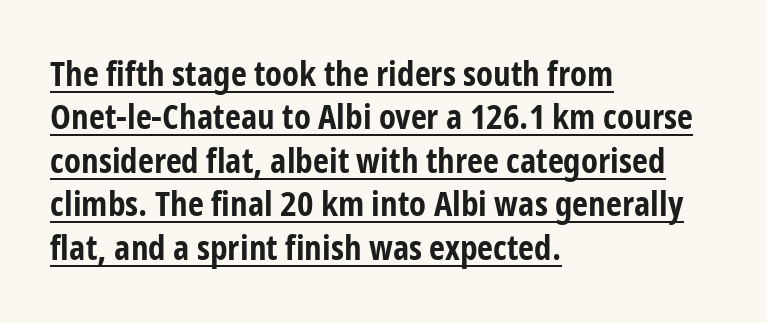
The image shows 35 px bold, condensed sans-serif type, upright; set left-aligned, line spacing 1.24x, normal letter spacing, underlined; low stroke contrast and a medium x-height.
